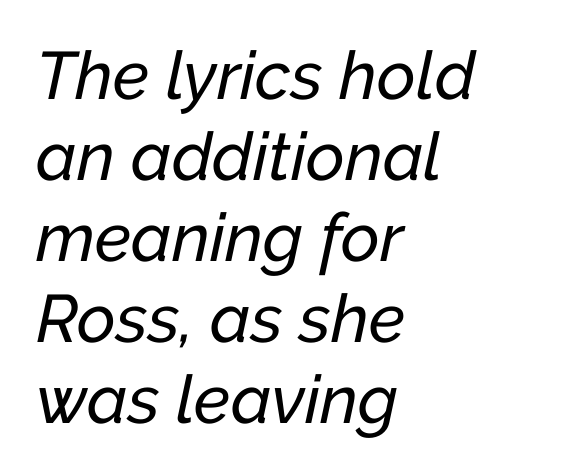
The image shows 67 px text type, italic (leaning right); set left-aligned, line spacing 1.21x, normal letter spacing, not underlined; low stroke contrast and a medium x-height.
